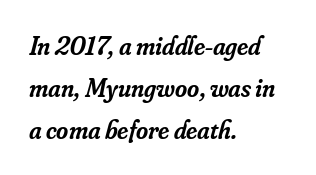
The image shows 26 px text type, italic (leaning right); set left-aligned, normal line spacing (1.61x), normal letter spacing, not underlined.
